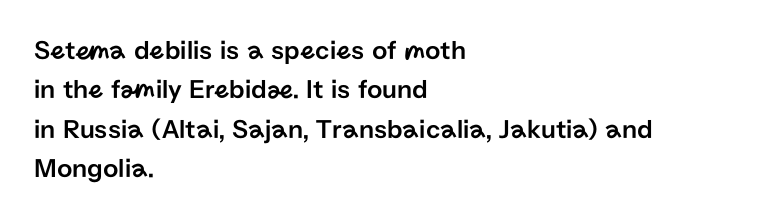
Q: Is the text italic (slanted)? A: No, it is upright.
Q: Is the text underlined? A: No.
Q: How is the paragraph aligned? A: Left-aligned.
Q: Is the spacing between letters normal or unusually wide? A: Normal.
Q: Is the spacing between lines tight, normal or loose? A: Normal.
